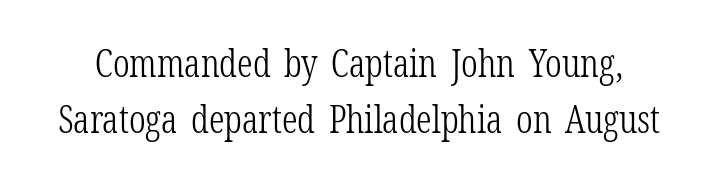
{"serif": "yes", "italic": "no", "bold": "no", "weight": "light", "width": "condensed", "stroke_contrast": "low", "x_height": "medium", "monospaced": "no", "underline": "no", "line_spacing": "normal", "line_spacing_ratio": 1.47, "letter_spacing": "normal", "letter_spacing_em": 0.0, "glyph_px": 38}
